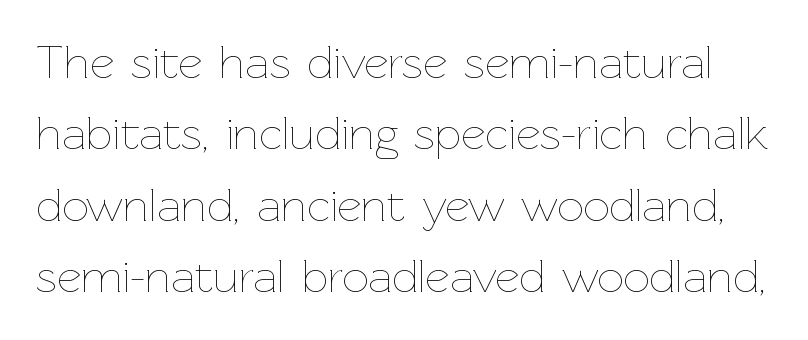
The letters advance in unequal steps, a hallmark of proportional type. Reading down the column, the eye jumps a familiar distance to each next line. Is there any slant? The stems are plumb. You could call the tracking neutral — neither tight nor loose. Descender tails drop into unmarked territory. No chunkiness to these letters — they're not bold.
